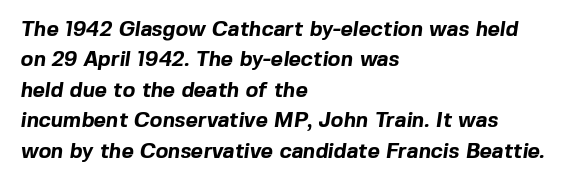
Q: Is the text bold? A: Yes.
Q: Is the text underlined? A: No.
Q: How is the paragraph aligned? A: Left-aligned.
Q: Is the spacing between letters normal or unusually wide? A: Normal.
Q: Is the spacing between lines tight, normal or loose? A: Normal.
